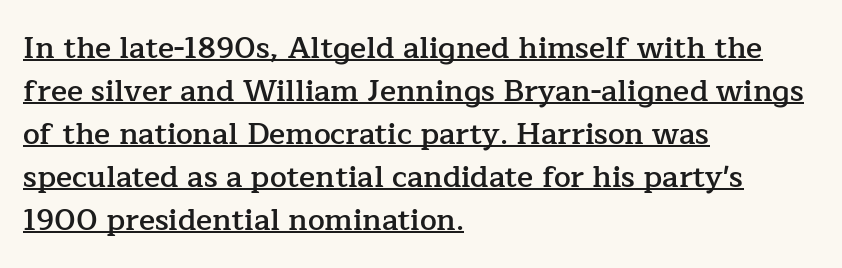
Q: Is the text bold? A: Semi-bold.
Q: Is the text italic (slanted)? A: No, it is upright.
Q: Is the typeface a serif or a sans-serif typeface? A: Serif.
Q: Is the text underlined? A: Yes.
Q: How is the paragraph aligned? A: Left-aligned.
Q: Is the spacing between letters normal or unusually wide? A: Normal.
Q: Is the spacing between lines tight, normal or loose? A: Normal.
Q: Width (condensed, normal, or wide)? A: Normal.
Q: Stroke contrast? A: Low.
Q: x-height? A: Medium.
Q: Monospaced? A: No.
